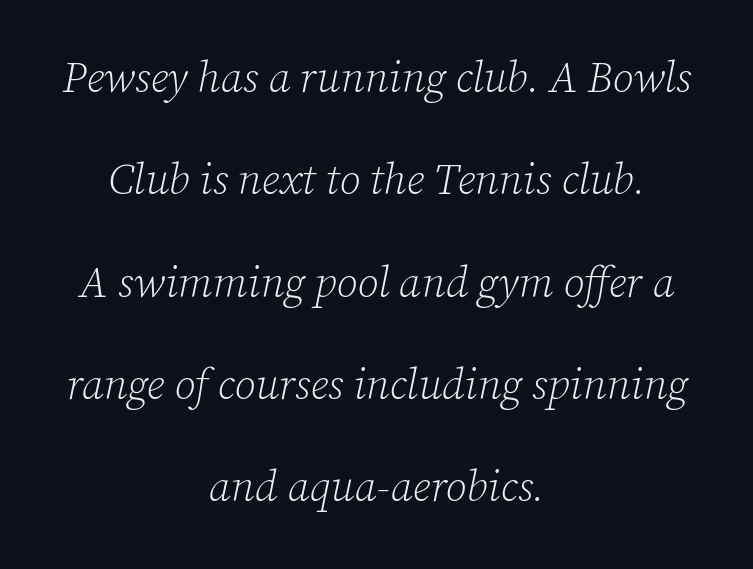
The image shows 43 px light serif type, italic (leaning right); set centered, loose line spacing (2.38x), normal letter spacing, not underlined; low stroke contrast and a medium x-height.
